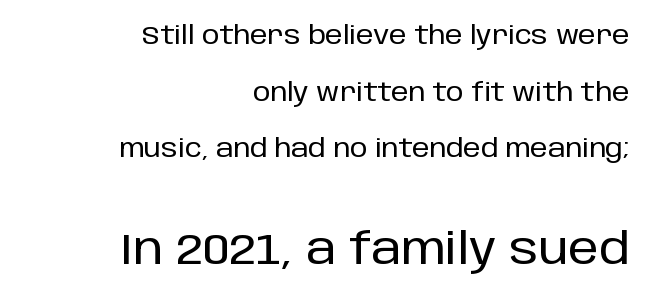
The image shows 44 px sans-serif type, upright; set right-aligned, loose line spacing (2.27x), normal letter spacing, not underlined; the second (bottom) block is 1.76x larger; low stroke contrast and a large x-height.
